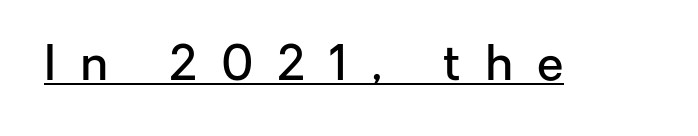
{"serif": "no", "italic": "no", "bold": "semi", "weight": "semibold", "width": "normal", "stroke_contrast": "low", "x_height": "medium", "monospaced": "no", "underline": "yes", "letter_spacing": "wide", "letter_spacing_em": 0.5, "glyph_px": 48}
